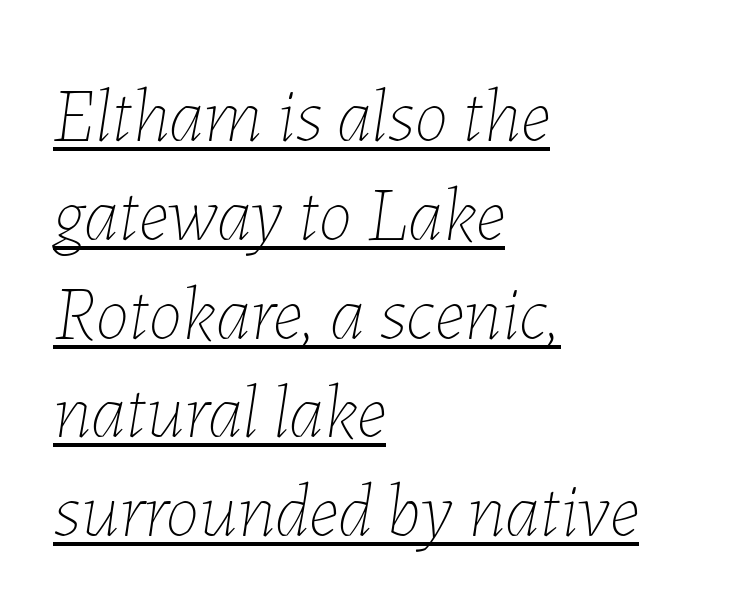
{"italic": "yes", "lean": "right", "slant_degrees": 7, "bold": "no", "weight": "thin", "width": "normal", "stroke_contrast": "low", "x_height": "medium", "monospaced": "no", "underline": "yes", "align": "left", "line_spacing": "normal", "line_spacing_ratio": 1.3, "letter_spacing": "normal", "letter_spacing_em": 0.0, "glyph_px": 76}
